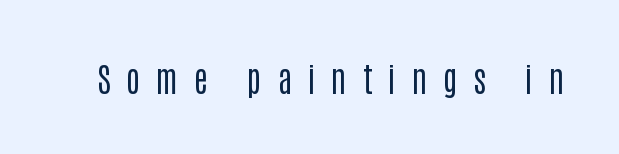
The image shows 33 px regular-weight, condensed sans-serif type, upright; set unusually wide letter spacing (+0.48 em), not underlined; low stroke contrast and a large x-height.
